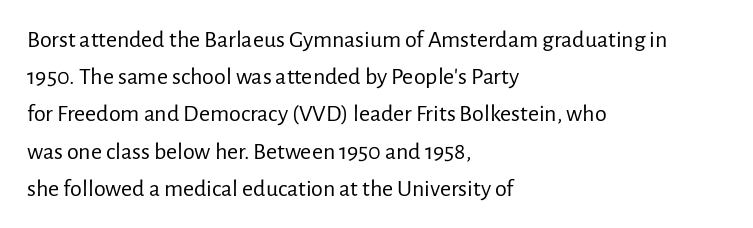
Ordinary non-slanted type is in use. This sample uses plain, unmodified letter spacing. Has an underline been added? It has not. The designer left line spacing at the default. The cut favours lightness, reaching ordinary text weight at its darkest. Layout note: lines flush left.
